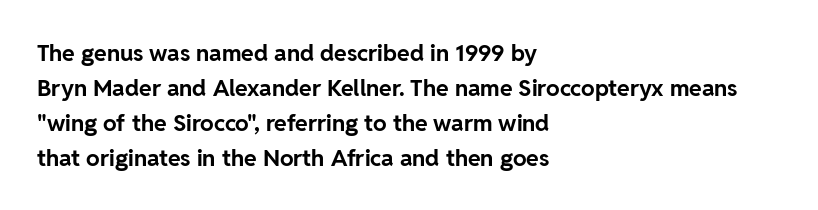
{"italic": "no", "bold": "yes", "underline": "no", "align": "left", "line_spacing": "normal", "line_spacing_ratio": 1.52, "letter_spacing": "normal", "letter_spacing_em": 0.0, "glyph_px": 23}
